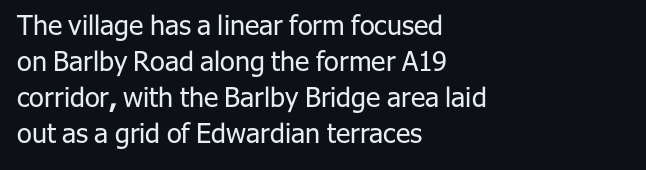
Q: Is the text bold? A: No.
Q: Is the text italic (slanted)? A: No, it is upright.
Q: Is the text underlined? A: No.
Q: How is the paragraph aligned? A: Left-aligned.
Q: Is the spacing between letters normal or unusually wide? A: Normal.
Q: Is the spacing between lines tight, normal or loose? A: Normal.
